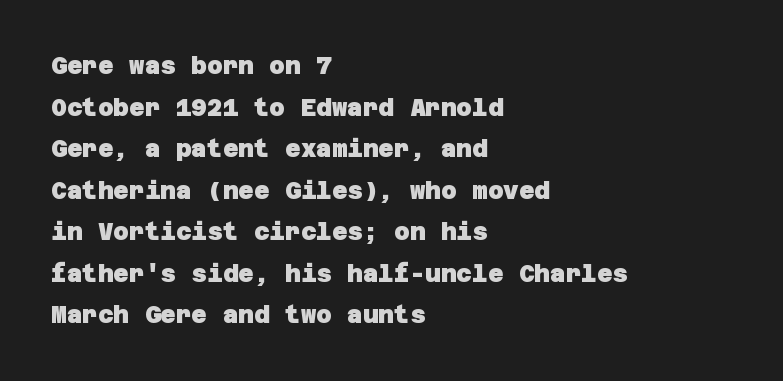
Q: Is the text bold? A: Yes.
Q: Is the text underlined? A: No.
Q: How is the paragraph aligned? A: Left-aligned.
Q: Is the spacing between letters normal or unusually wide? A: Normal.
